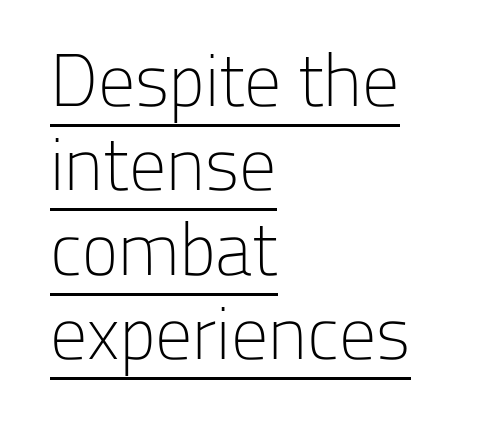
Q: Is the text bold? A: No.
Q: Is the text italic (slanted)? A: No, it is upright.
Q: Is the typeface a serif or a sans-serif typeface? A: Sans-serif.
Q: Is the text underlined? A: Yes.
Q: How is the paragraph aligned? A: Left-aligned.
Q: Is the spacing between letters normal or unusually wide? A: Normal.
Q: Is the spacing between lines tight, normal or loose? A: Tight.
Q: Width (condensed, normal, or wide)? A: Normal.
Q: Stroke contrast? A: Low.
Q: x-height? A: Medium.
Q: Monospaced? A: No.
